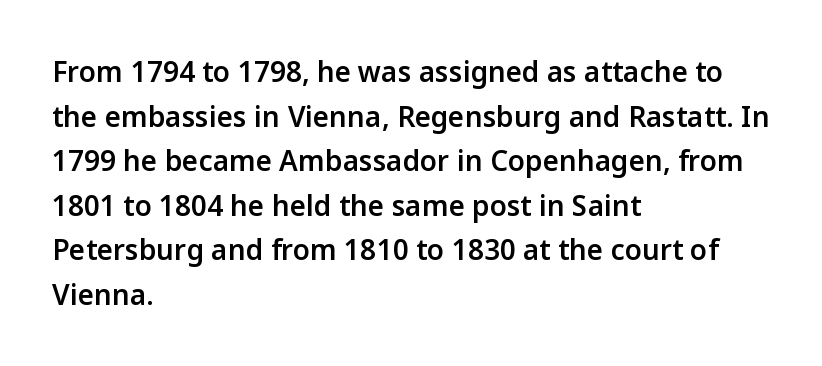
The image shows 28 px semibold sans-serif type, upright; set left-aligned, normal line spacing (1.59x), normal letter spacing, not underlined; low stroke contrast and a medium x-height.
